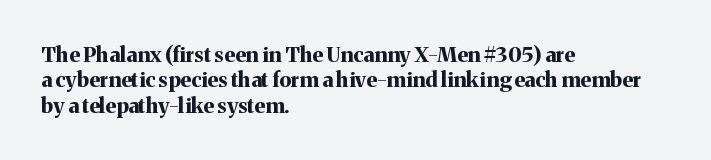
{"italic": "no", "bold": "yes", "underline": "no", "align": "left", "line_spacing_ratio": 1.21, "letter_spacing": "normal", "letter_spacing_em": 0.0, "glyph_px": 21}
